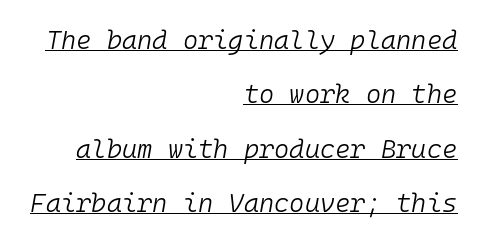
Q: Is the text bold? A: No.
Q: Is the text italic (slanted)? A: Yes, it leans right by about 10 degrees.
Q: Is the text underlined? A: Yes.
Q: How is the paragraph aligned? A: Right-aligned.
Q: Is the spacing between letters normal or unusually wide? A: Normal.
Q: Is the spacing between lines tight, normal or loose? A: Loose.
